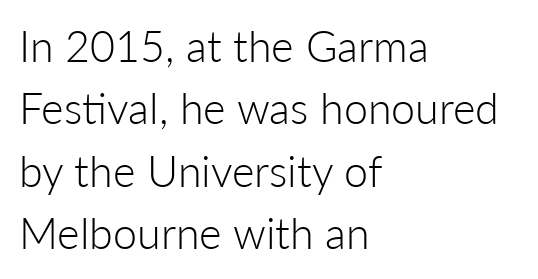
Descender tails drop into unmarked territory. You can tell it's not italic because the verticals are truly vertical. These lines are composed in type without serifs. One-word summary of the alignment: left. Words appear dense and cohesive because spacing is normal. The passage shown is not bold in any degree.
